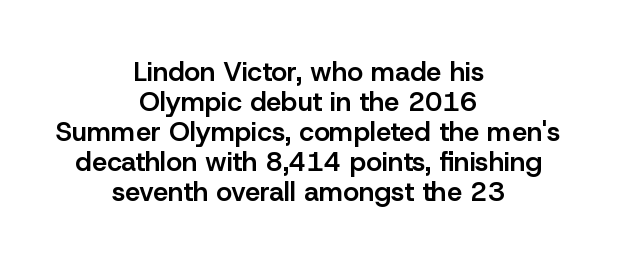
The text block is weighted toward neither margin, spreading evenly from the middle. Look at the tracking — it's just the regular setting, nothing added. The space between consecutive lines is stingy. Underline: absent. This is roman type, the default non-slanted kind.
